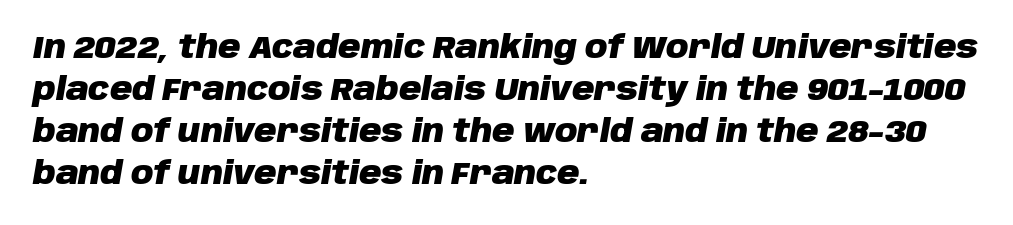
{"italic": "yes", "lean": "right", "slant_degrees": 10, "bold": "yes", "weight": "heavy", "width": "normal", "stroke_contrast": "low", "x_height": "large", "monospaced": "no", "underline": "no", "align": "left", "line_spacing": "normal", "line_spacing_ratio": 1.35, "letter_spacing": "normal", "letter_spacing_em": 0.0, "glyph_px": 31}
